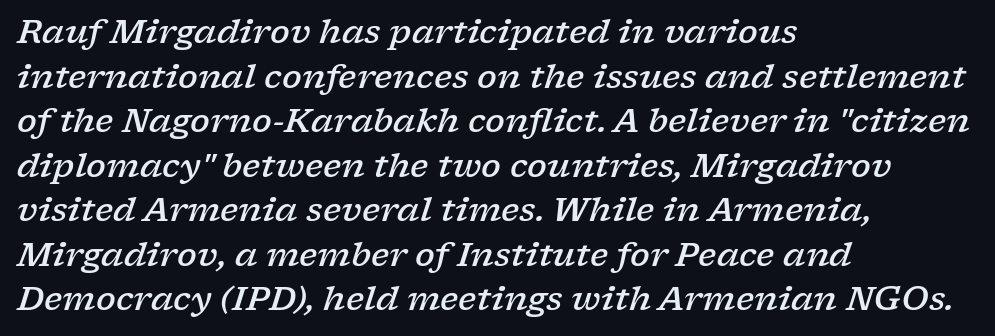
{"serif": "yes", "italic": "yes", "lean": "right", "slant_degrees": 17, "bold": "semi", "weight": "semibold", "width": "wide", "stroke_contrast": "low", "x_height": "medium", "monospaced": "no", "underline": "no", "align": "left", "line_spacing": "normal", "line_spacing_ratio": 1.35, "letter_spacing": "normal", "letter_spacing_em": 0.0, "glyph_px": 33}
